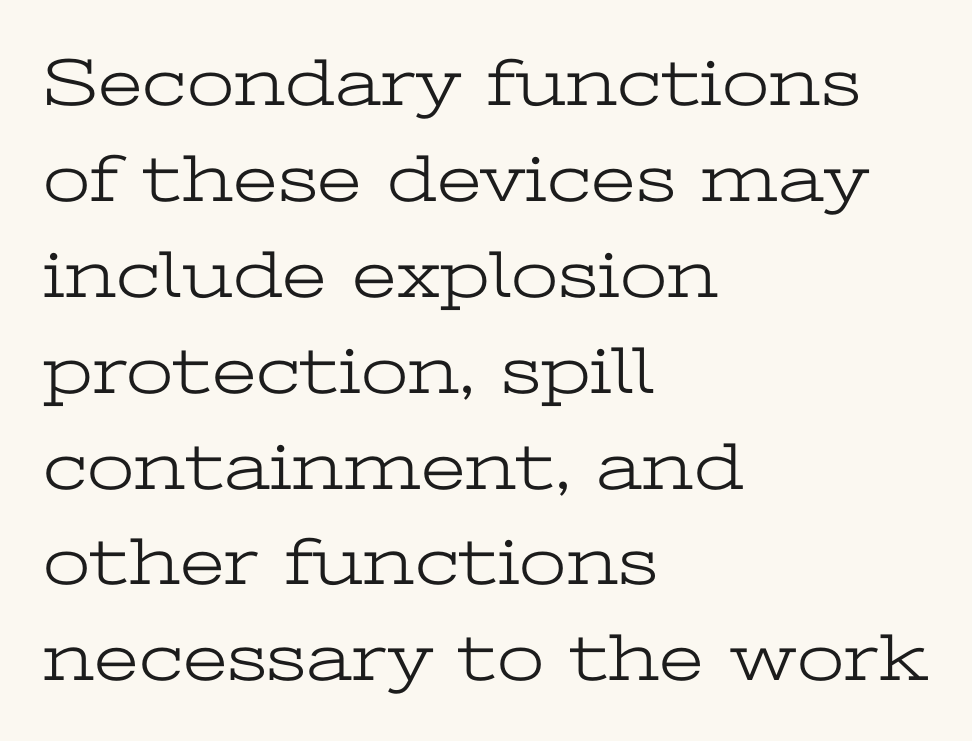
The image shows 68 px light, wide serif type, upright; set left-aligned, normal line spacing (1.41x), normal letter spacing, not underlined; low stroke contrast and a medium x-height.
